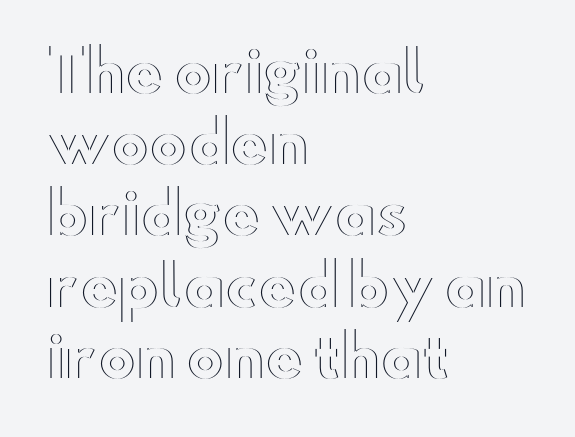
{"italic": "no", "width": "wide", "x_height": "small", "monospaced": "no", "underline": "no", "align": "left", "line_spacing": "normal", "line_spacing_ratio": 1.25, "letter_spacing": "normal", "letter_spacing_em": 0.0, "glyph_px": 57}
